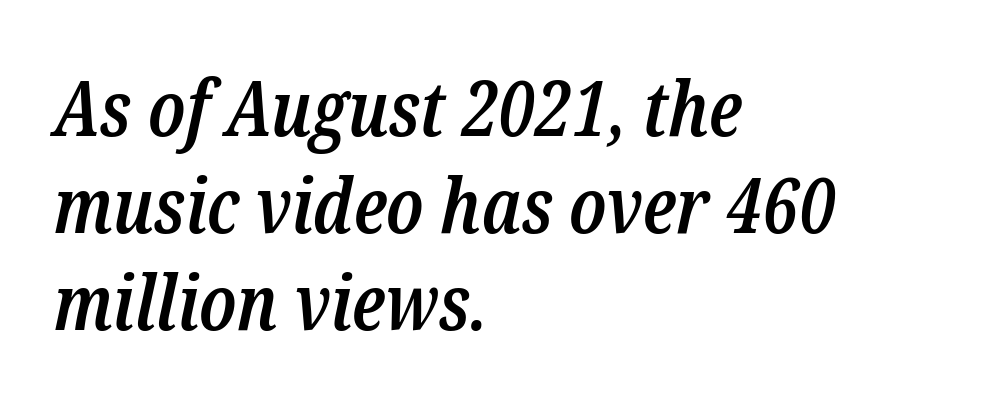
Q: Is the text bold? A: Semi-bold.
Q: Is the text italic (slanted)? A: Yes, it leans right by about 12 degrees.
Q: Is the typeface a serif or a sans-serif typeface? A: Serif.
Q: Is the text underlined? A: No.
Q: How is the paragraph aligned? A: Left-aligned.
Q: Is the spacing between letters normal or unusually wide? A: Normal.
Q: Is the spacing between lines tight, normal or loose? A: Normal.
Q: Width (condensed, normal, or wide)? A: Condensed.
Q: Stroke contrast? A: Low.
Q: x-height? A: Medium.
Q: Monospaced? A: No.
